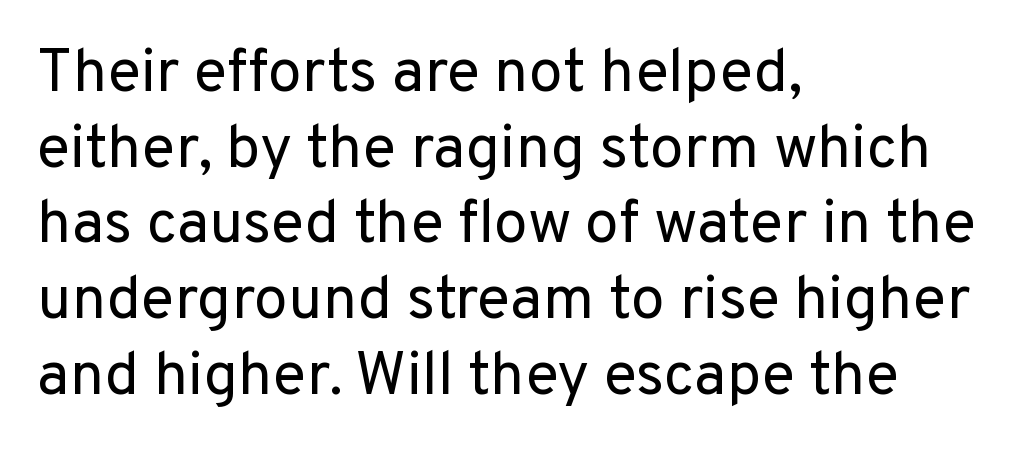
The image shows 61 px regular-weight sans-serif type, upright; set left-aligned, line spacing 1.24x, normal letter spacing, not underlined; low stroke contrast and a medium x-height.
